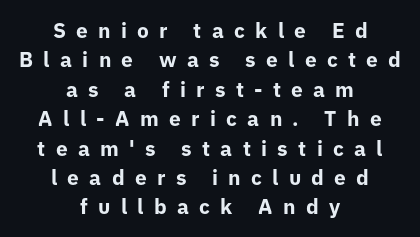
It's the straight-up-and-down kind of type. Only glyphs here, with clear space below each row. The rendering inserts visible extra space after every character. Reading down the block, each line starts at a different indent, mirrored at its end.
